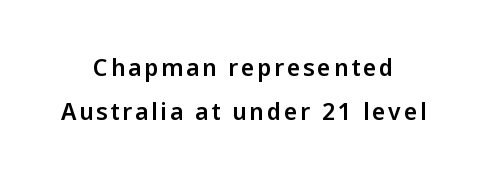
The image shows 23 px text type, upright; set centered, loose line spacing (1.93x), not underlined.
